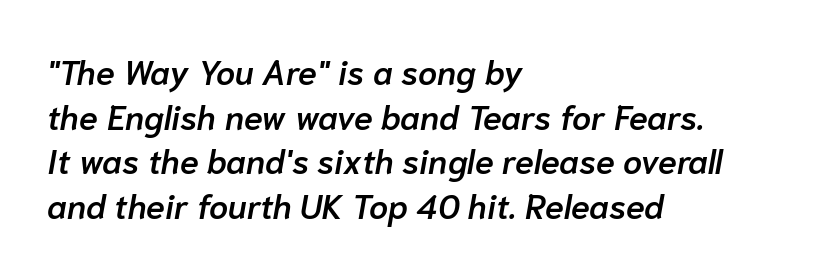
The image shows 34 px semibold type, italic (leaning right); set left-aligned, normal line spacing (1.31x), normal letter spacing, not underlined; low stroke contrast and a medium x-height.
